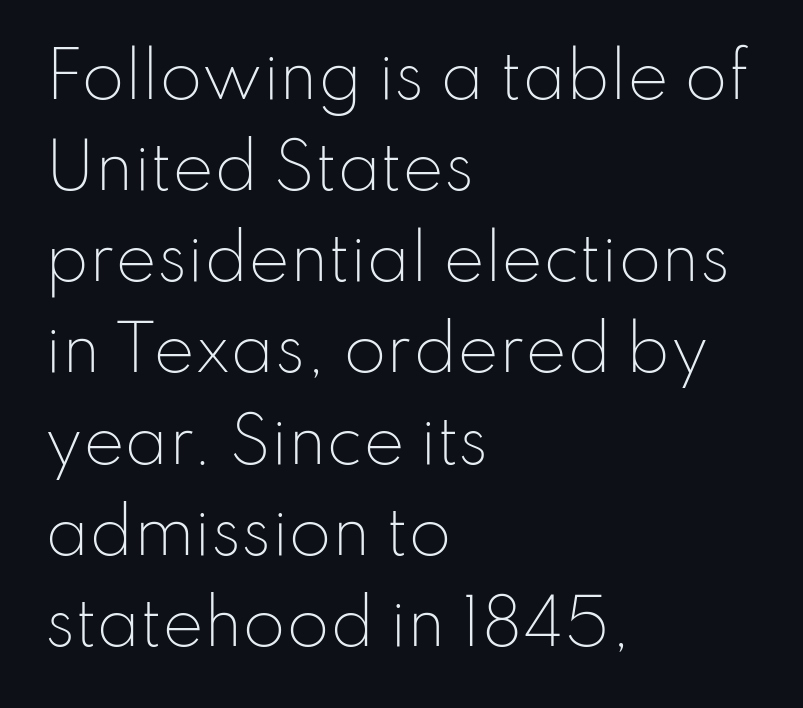
These lines keep a tight, regular rhythm from letter to letter. Regular leading. Lines of text with bare space underneath. A sans-serif font was chosen for this passage.
